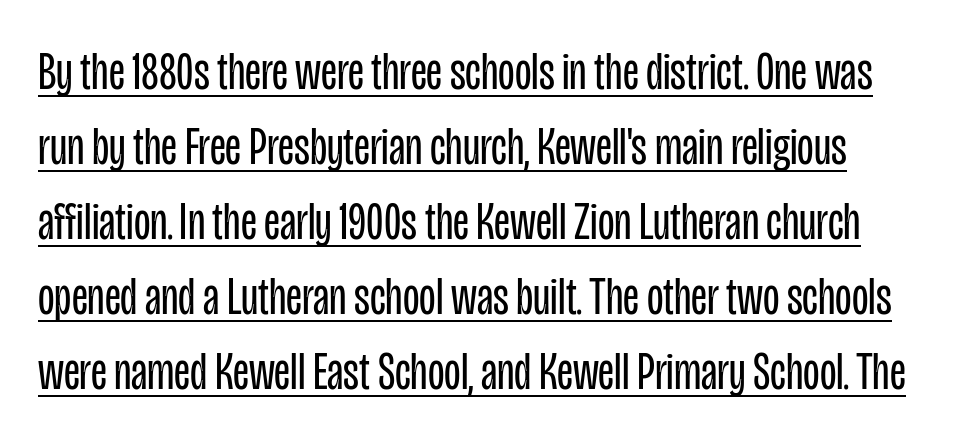
Spacing verdict: proportional, widths tailored to each character. Characters follow at the spacing the type designer built in. Are there feet on the stems? There aren't — it's a sans. How would I describe the line gaps? Plain and ordinary. The font's upright variant was chosen for this text.
